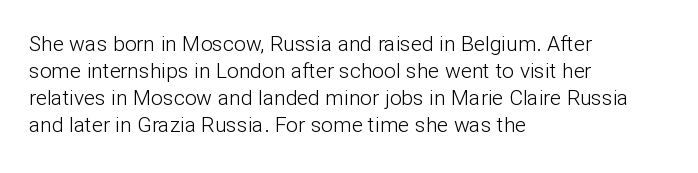
Q: Is the text bold? A: No.
Q: Is the text italic (slanted)? A: No, it is upright.
Q: Is the text underlined? A: No.
Q: How is the paragraph aligned? A: Left-aligned.
Q: Is the spacing between letters normal or unusually wide? A: Normal.
Q: Is the spacing between lines tight, normal or loose? A: Normal.
